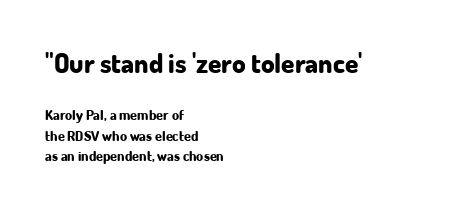
Style check: upright. The emphasis by scale lands on block number one, above. Horizontal bands of white between lines are of average thickness. Caption: multi-line text, flush left, ragged right. Compared with typical body copy, the letter spacing here is the same.
